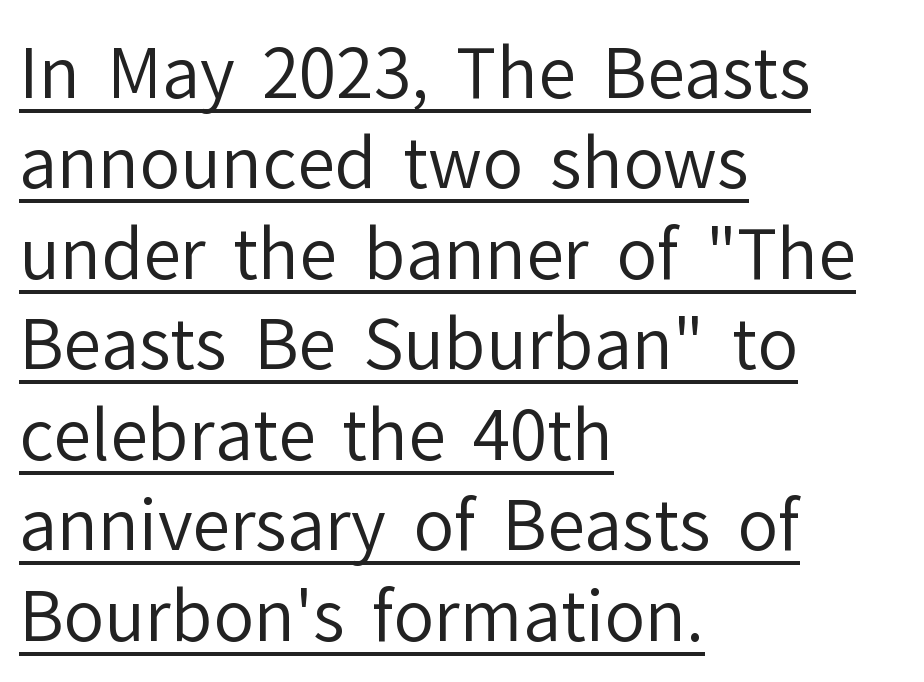
The image shows 68 px regular-weight sans-serif type, upright; set left-aligned, normal line spacing (1.33x), normal letter spacing, underlined; low stroke contrast and a medium x-height.
